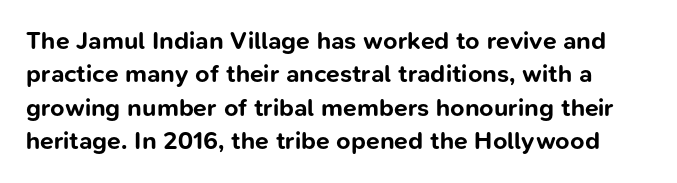
{"italic": "no", "bold": "yes", "underline": "no", "line_spacing": "normal", "line_spacing_ratio": 1.34, "letter_spacing": "normal", "letter_spacing_em": 0.0, "glyph_px": 25}
